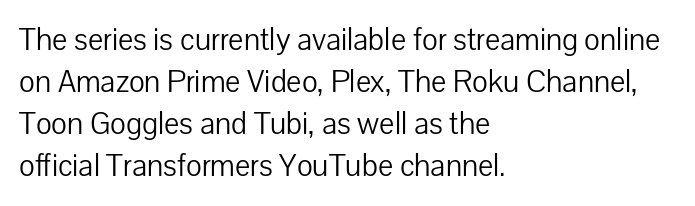
{"serif": "no", "italic": "no", "bold": "no", "weight": "light", "width": "normal", "stroke_contrast": "low", "x_height": "medium", "monospaced": "no", "underline": "no", "align": "left", "line_spacing": "normal", "line_spacing_ratio": 1.31, "letter_spacing": "normal", "letter_spacing_em": 0.0, "glyph_px": 32}
